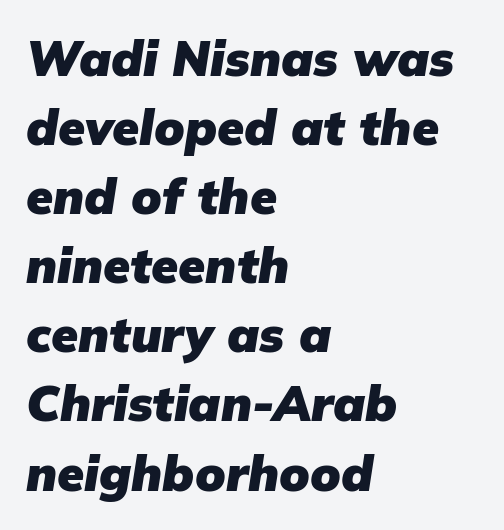
Compared with an ordinary text face, these strokes are far heavier — a full bold. The letterforms sit shoulder to shoulder at normal distance. The typesetter chose a ragged-right arrangement here. These lines are rendered in a variable-pitch font. The whole block is typeset with a tilt.
